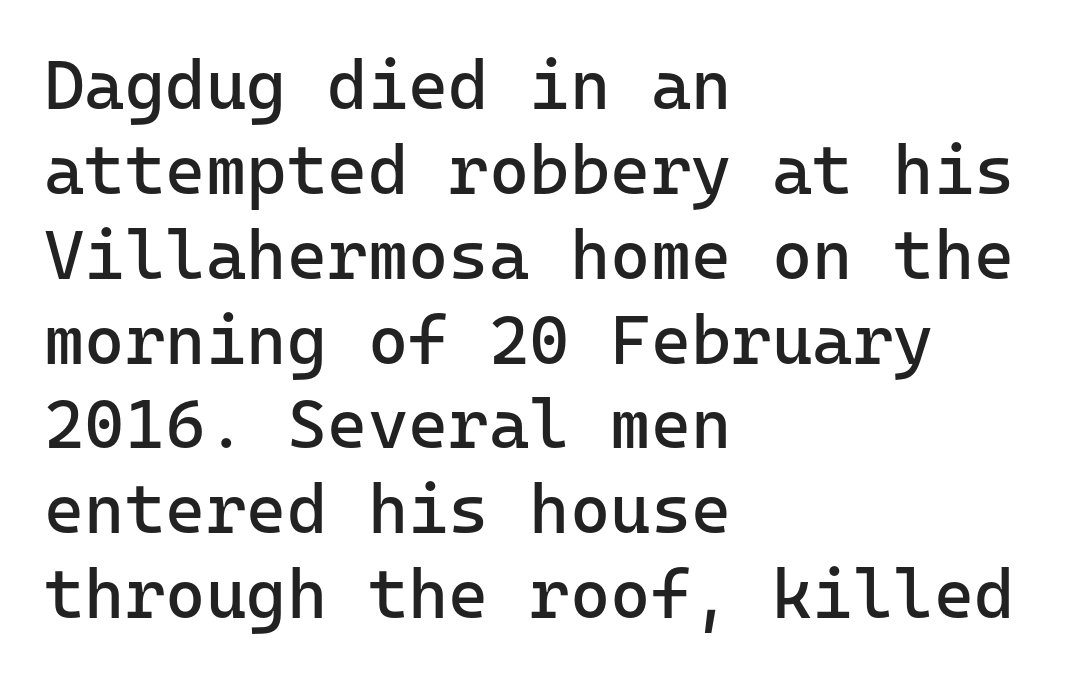
{"serif": "no", "italic": "no", "bold": "no", "weight": "regular", "width": "normal", "stroke_contrast": "low", "x_height": "medium", "monospaced": "yes", "underline": "no", "align": "left", "line_spacing_ratio": 1.23, "letter_spacing": "normal", "letter_spacing_em": 0.0, "glyph_px": 69}
